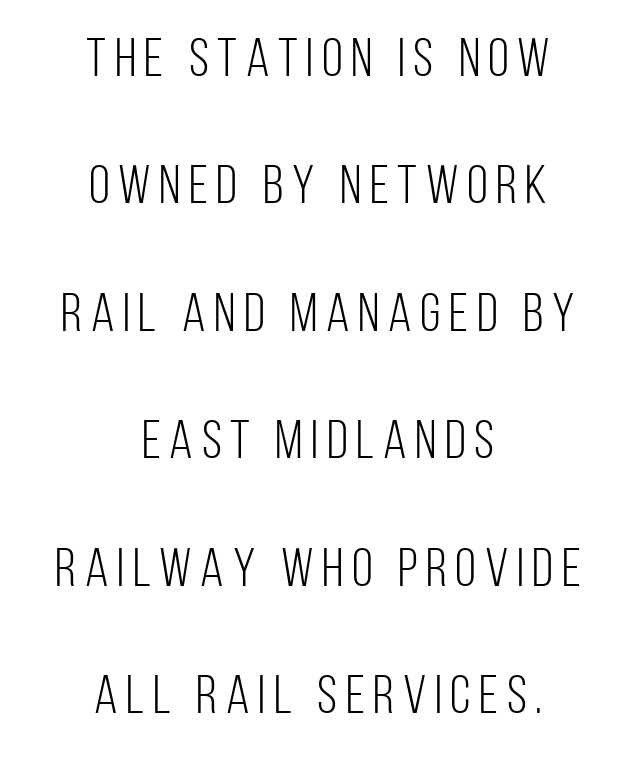
The image shows 54 px light, condensed sans-serif type, upright; set centered, loose line spacing (2.36x), not underlined; low stroke contrast and a large x-height.
